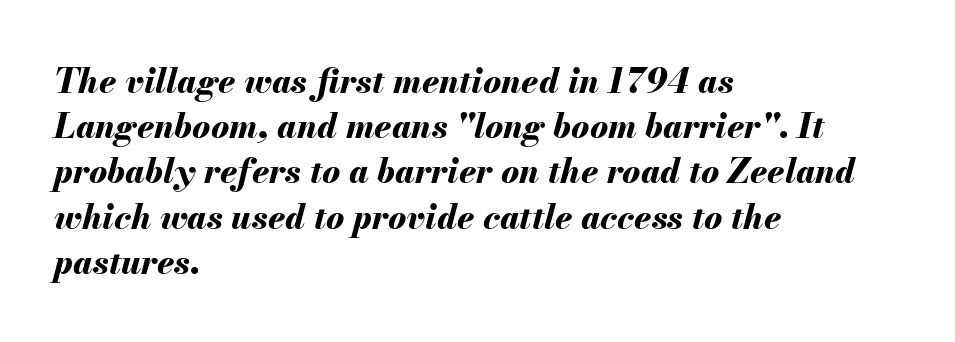
The image shows 34 px bold type, italic (leaning right); set left-aligned, normal line spacing (1.33x), normal letter spacing, not underlined; medium stroke contrast and a small x-height.
